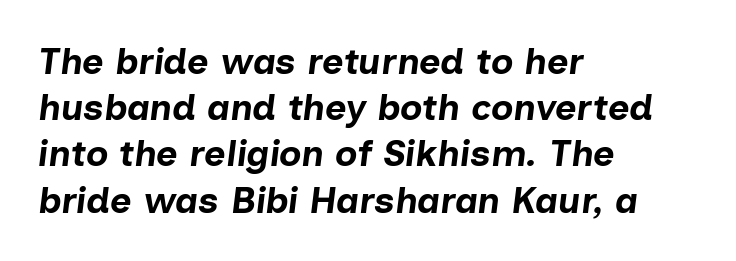
{"italic": "yes", "lean": "right", "slant_degrees": 7, "bold": "yes", "weight": "bold", "width": "normal", "stroke_contrast": "low", "x_height": "medium", "monospaced": "no", "underline": "no", "align": "left", "line_spacing": "normal", "line_spacing_ratio": 1.25, "letter_spacing": "normal", "letter_spacing_em": 0.0, "glyph_px": 37}
